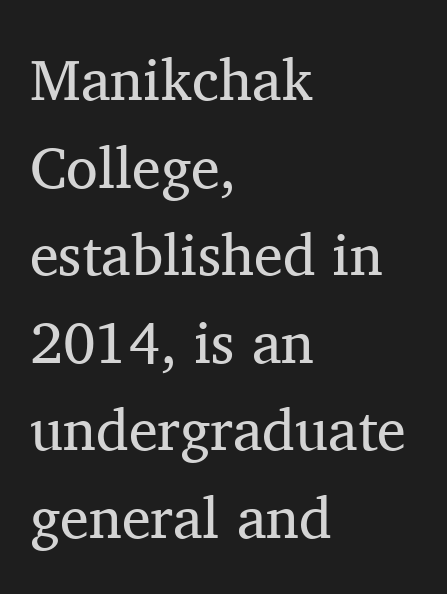
The image shows 58 px regular-weight serif type, upright; set left-aligned, normal line spacing (1.51x), normal letter spacing, not underlined; medium stroke contrast and a medium x-height.
